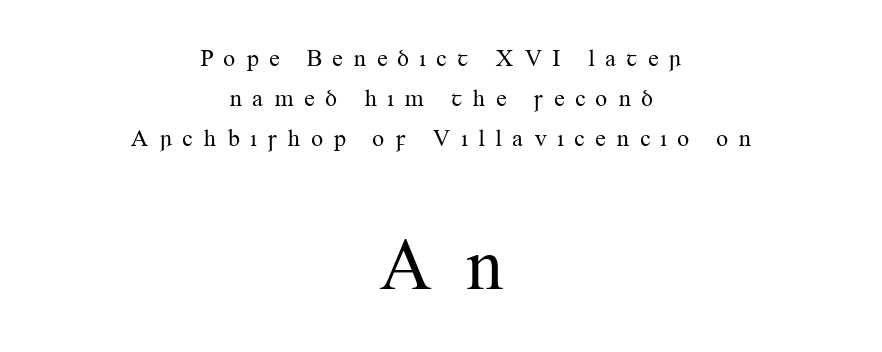
Q: Is the text bold? A: No.
Q: Is the text italic (slanted)? A: No, it is upright.
Q: Is the typeface a serif or a sans-serif typeface? A: Serif.
Q: Is the text underlined? A: No.
Q: How is the paragraph aligned? A: Centered.
Q: Is the spacing between letters normal or unusually wide? A: Unusually wide.
Q: Is the spacing between lines tight, normal or loose? A: Normal.
Q: Which block of text is set in a larger size, the first (top) or the second (bottom)? A: The second (bottom) one.
Q: Width (condensed, normal, or wide)? A: Normal.
Q: Stroke contrast? A: Medium.
Q: x-height? A: Small.
Q: Monospaced? A: No.
